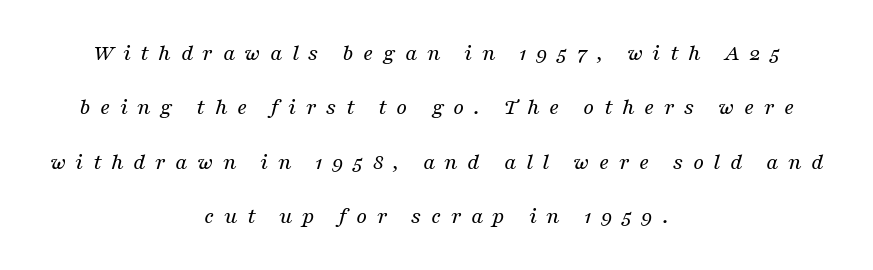
A great deal of white space separates one row of letters from the next. The passage shown is not bold in any degree. Would a proofreader flag this as italicized? Yes. The specimen omits any rule beneath the text block's lines. A student would call this center alignment; a typographer would say set centered.
